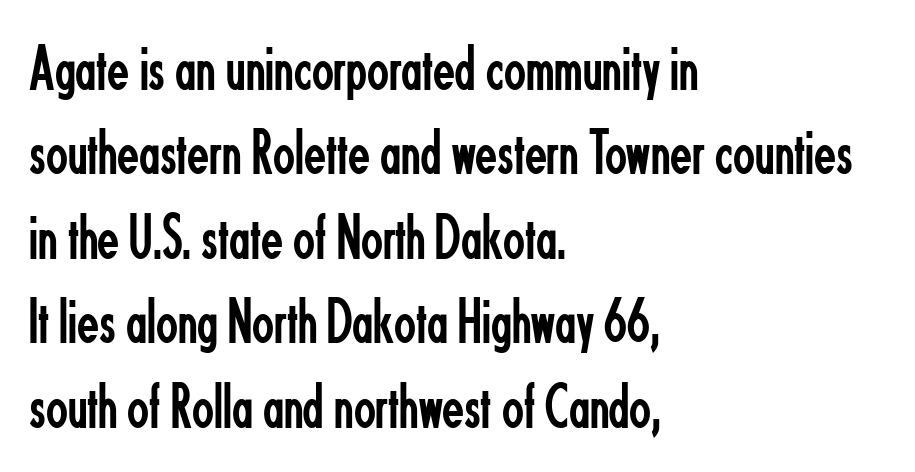
These lines were composed using upright roman letters. How are the letters spaced? Ordinarily, with no added tracking. Each new line begins a customary step beneath the previous one. The letterforms sit at book weight or below.
